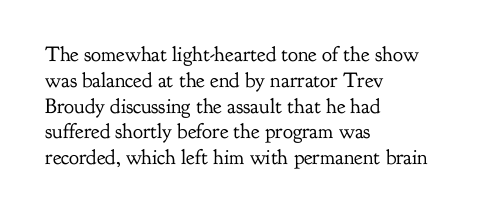
Visually the block forms a straight wall on the left and a jagged coastline on the right. This sample uses plain, unmodified letter spacing. The face looks like a standard text weight, possibly lighter. Check under the words: just untouched page. Does the lettering tilt? It doesn't — this is upright.
